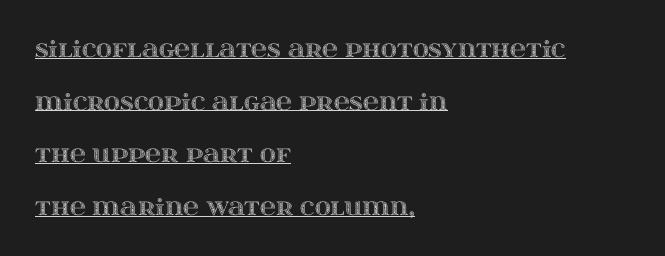
The image shows 22 px text type, upright; set left-aligned, loose line spacing (2.39x), normal letter spacing, underlined.
